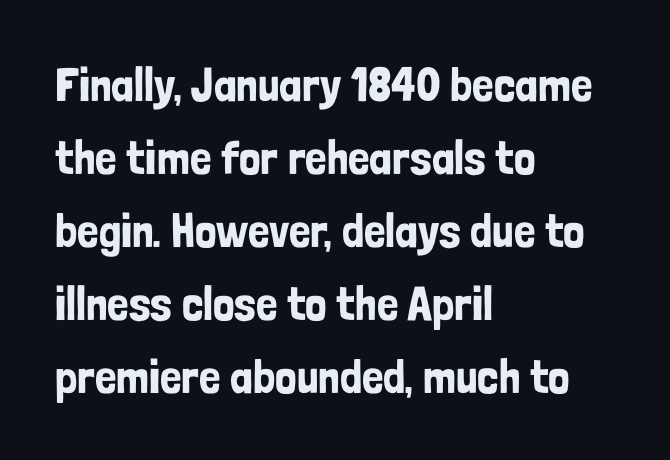
The image shows 48 px condensed sans-serif type, upright; set left-aligned, normal line spacing (1.52x), normal letter spacing, not underlined; low stroke contrast and a medium x-height.
